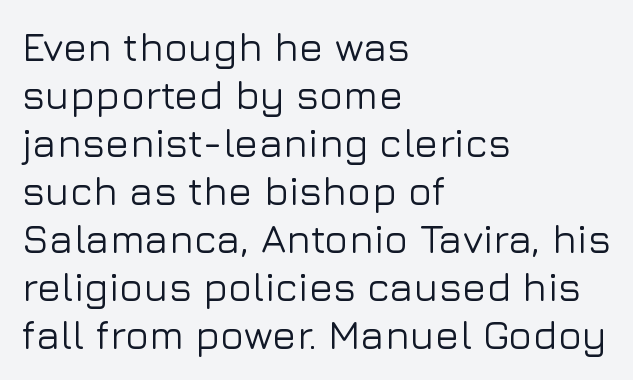
{"serif": "no", "italic": "no", "width": "normal", "stroke_contrast": "low", "x_height": "medium", "monospaced": "no", "underline": "no", "align": "left", "line_spacing_ratio": 1.2, "letter_spacing": "normal", "letter_spacing_em": 0.0, "glyph_px": 40}
